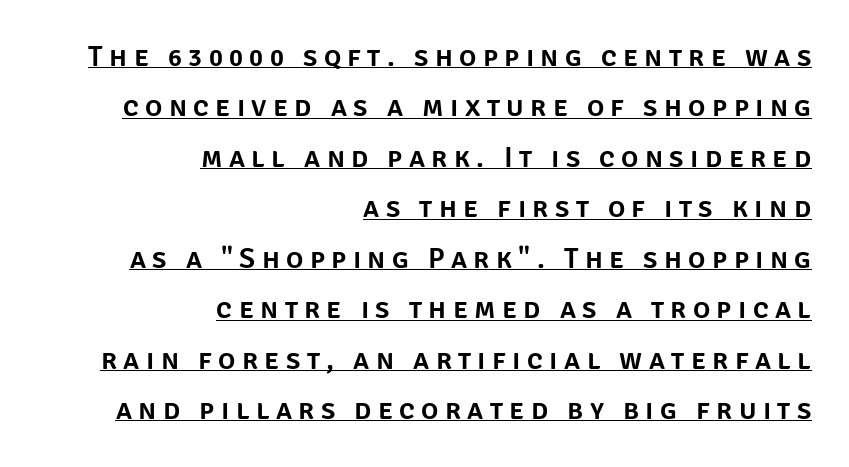
{"serif": "no", "italic": "no", "width": "normal", "stroke_contrast": "low", "x_height": "large", "monospaced": "no", "underline": "yes", "align": "right", "line_spacing_ratio": 1.74, "letter_spacing": "wide", "letter_spacing_em": 0.22, "glyph_px": 29}
